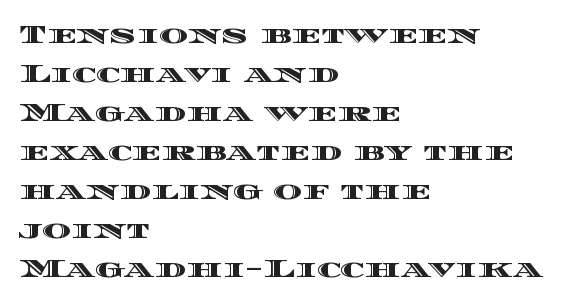
The horizontal fit of the characters is conventional and even. The passage shown stacks its lines at a standard gap. The letters stand straight up with perfectly vertical stems. Descender tails drop into unmarked territory. Is the block centered? No — it sits flush against the left margin.
